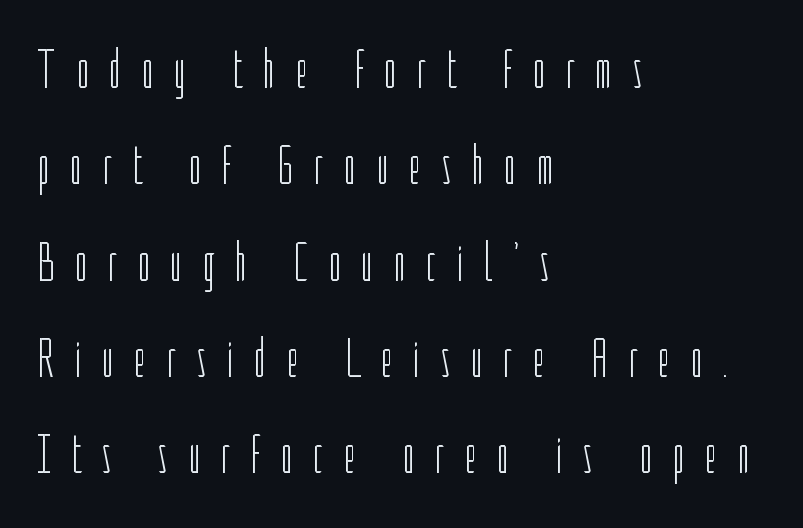
Q: Is the text bold? A: No.
Q: Is the text italic (slanted)? A: No, it is upright.
Q: Is the typeface a serif or a sans-serif typeface? A: Sans-serif.
Q: Is the text underlined? A: No.
Q: How is the paragraph aligned? A: Left-aligned.
Q: Is the spacing between letters normal or unusually wide? A: Unusually wide.
Q: Width (condensed, normal, or wide)? A: Condensed.
Q: Stroke contrast? A: Low.
Q: x-height? A: Medium.
Q: Monospaced? A: No.
